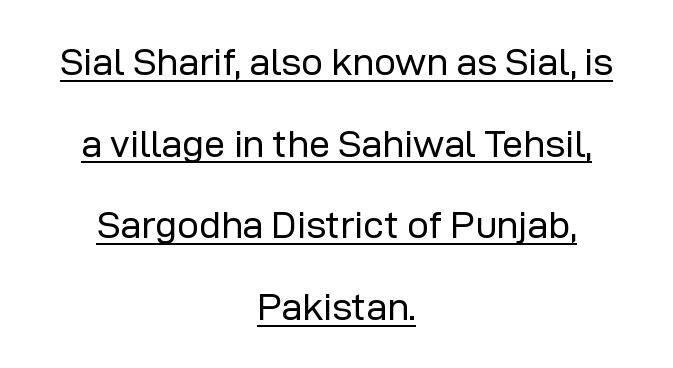
Q: Is the text bold? A: No.
Q: Is the text italic (slanted)? A: No, it is upright.
Q: Is the typeface a serif or a sans-serif typeface? A: Sans-serif.
Q: Is the text underlined? A: Yes.
Q: How is the paragraph aligned? A: Centered.
Q: Is the spacing between letters normal or unusually wide? A: Normal.
Q: Is the spacing between lines tight, normal or loose? A: Loose.
Q: Width (condensed, normal, or wide)? A: Normal.
Q: Stroke contrast? A: Low.
Q: x-height? A: Medium.
Q: Monospaced? A: No.
